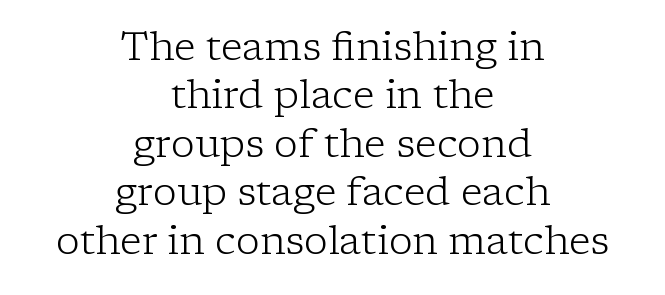
The image shows 40 px light serif type, upright; set centered, line spacing 1.21x, normal letter spacing, not underlined; low stroke contrast and a medium x-height.
